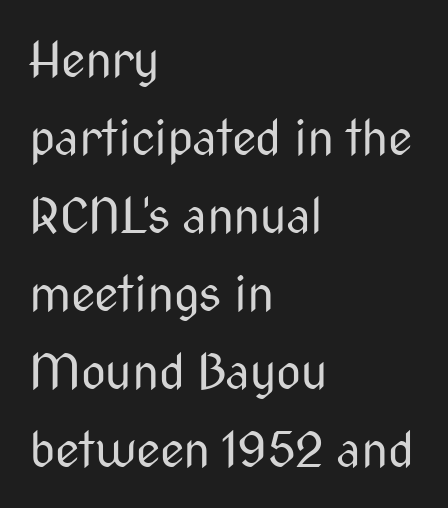
The image shows 49 px regular-weight, condensed sans-serif type, upright; set left-aligned, normal line spacing (1.59x), normal letter spacing, not underlined; medium stroke contrast and a medium x-height.
